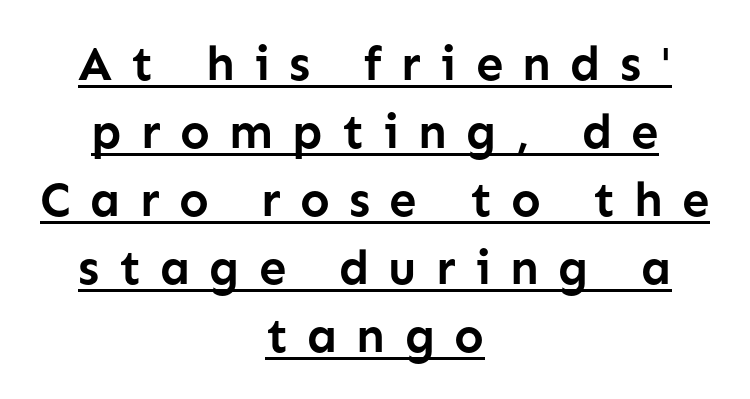
The image shows 49 px semibold sans-serif type, upright; set centered, normal line spacing (1.39x), unusually wide letter spacing (+0.39 em), underlined; low stroke contrast and a medium x-height.
